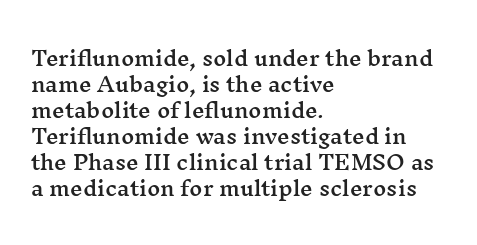
{"italic": "no", "underline": "no", "align": "left", "line_spacing": "normal", "line_spacing_ratio": 1.3, "letter_spacing": "normal", "letter_spacing_em": 0.0, "glyph_px": 20}
